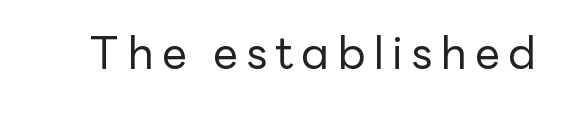
Q: Is the text bold? A: No.
Q: Is the text italic (slanted)? A: No, it is upright.
Q: Is the typeface a serif or a sans-serif typeface? A: Sans-serif.
Q: Is the text underlined? A: No.
Q: Width (condensed, normal, or wide)? A: Normal.
Q: Stroke contrast? A: Low.
Q: x-height? A: Medium.
Q: Monospaced? A: No.
